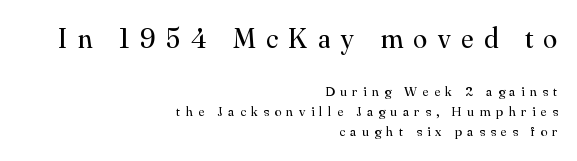
Q: Is the text bold? A: No.
Q: Is the text italic (slanted)? A: No, it is upright.
Q: Is the typeface a serif or a sans-serif typeface? A: Serif.
Q: Is the text underlined? A: No.
Q: How is the paragraph aligned? A: Right-aligned.
Q: Is the spacing between letters normal or unusually wide? A: Unusually wide.
Q: Is the spacing between lines tight, normal or loose? A: Normal.
Q: Which block of text is set in a larger size, the first (top) or the second (bottom)? A: The first (top) one.
Q: Width (condensed, normal, or wide)? A: Normal.
Q: Stroke contrast? A: Medium.
Q: x-height? A: Small.
Q: Monospaced? A: No.
